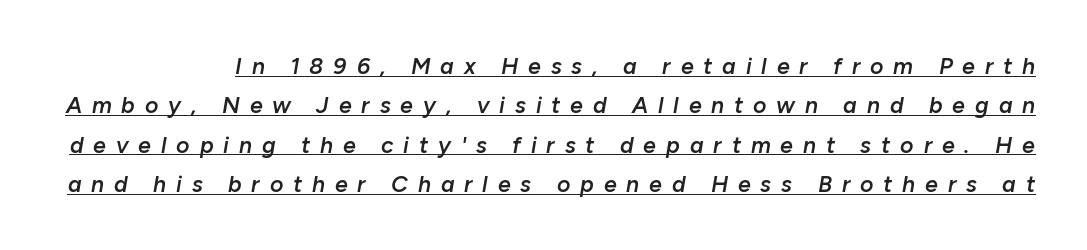
I'd describe the lettering as semibold — firm but not a full bold. Glyph-to-glyph distance is far greater than everyday printed text. The specimen reads as italic at a glance. Students, observe the line beneath the letters — that is underlining.
